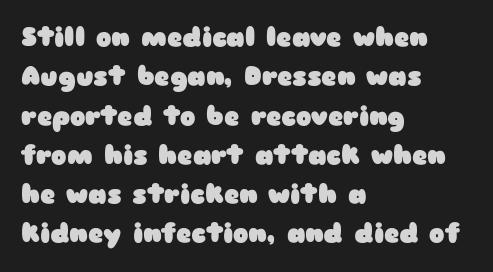
Typeset ragged right — the left edge is the straight one. The passage shown is not underscored anywhere. The lettering stays uniformly vertical, giving the passage a roman look. Short note: letters normally spaced.
